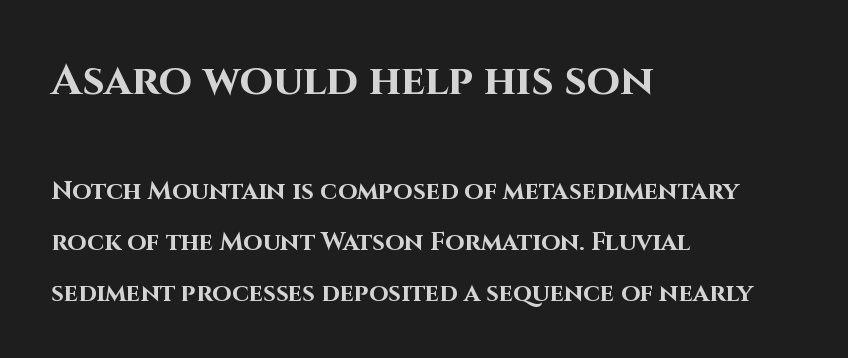
The image shows 43 px bold sans-serif type, upright; set left-aligned, loose line spacing (2.05x), normal letter spacing, not underlined; the first (top) block is 1.72x larger; high stroke contrast and a large x-height.
